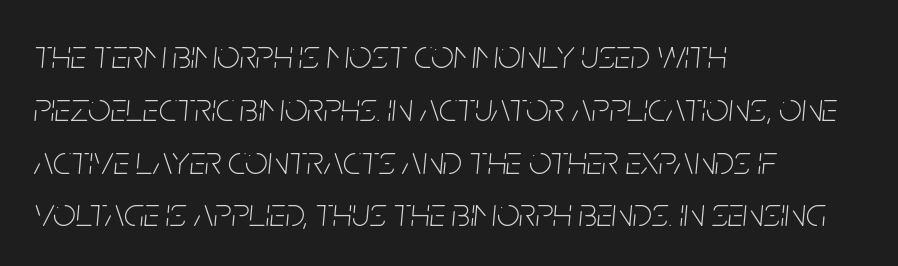
Q: Is the text bold? A: No.
Q: Is the text italic (slanted)? A: Yes, it leans right by about 5 degrees.
Q: Is the text underlined? A: No.
Q: How is the paragraph aligned? A: Left-aligned.
Q: Is the spacing between letters normal or unusually wide? A: Normal.
Q: Is the spacing between lines tight, normal or loose? A: Normal.
Q: Width (condensed, normal, or wide)? A: Condensed.
Q: Stroke contrast? A: Low.
Q: x-height? A: Large.
Q: Monospaced? A: No.
